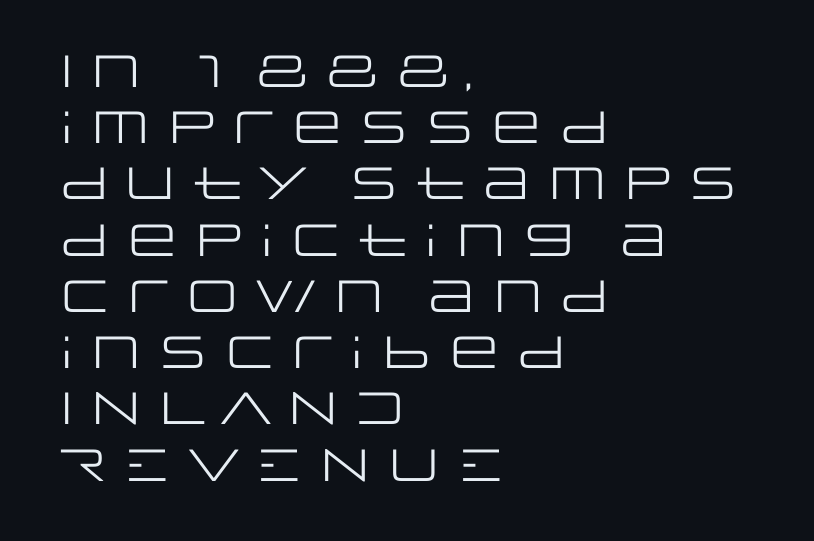
The letters stand upright; this is a roman face. This reads as an unemphasized weight, regular at the heaviest. These lines are composed in type without serifs. Only glyphs here, with clear space below each row. A normal amount of white space separates one row of letters from the next. Short and long lines alike share a common starting point at left.
